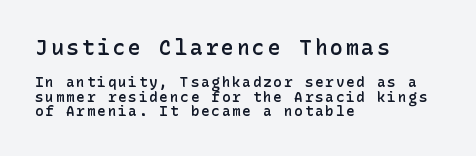
Q: Is the text bold? A: Semi-bold.
Q: Is the text italic (slanted)? A: No, it is upright.
Q: Is the text underlined? A: No.
Q: How is the paragraph aligned? A: Left-aligned.
Q: Is the spacing between lines tight, normal or loose? A: Tight.
Q: Which block of text is set in a larger size, the first (top) or the second (bottom)? A: The first (top) one.
